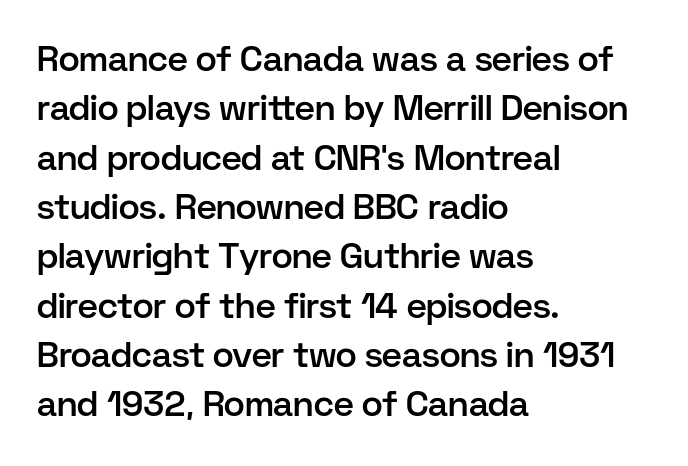
The image shows 35 px semibold sans-serif type, upright; set left-aligned, normal line spacing (1.41x), normal letter spacing, not underlined; low stroke contrast and a medium x-height.
